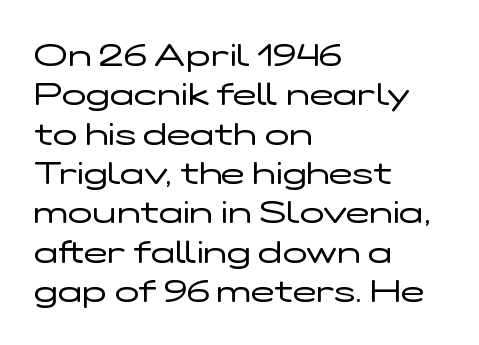
{"serif": "no", "italic": "no", "bold": "no", "weight": "regular", "width": "wide", "stroke_contrast": "low", "x_height": "medium", "monospaced": "no", "underline": "no", "align": "left", "line_spacing_ratio": 1.23, "letter_spacing": "normal", "letter_spacing_em": 0.0, "glyph_px": 32}
